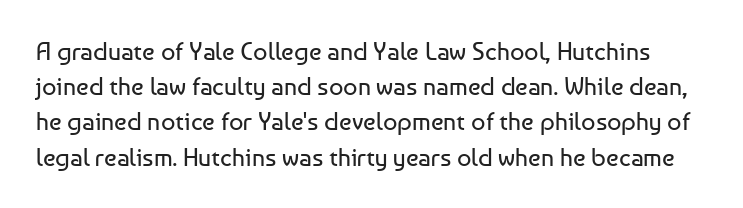
The weight tops out at a normal text grade. Check the space under the baseline: it is left empty. Inter-character spacing is left at the font's built-in metrics. Honestly, the row spacing looks completely unremarkable. The type sits square on the baseline with zero lean.
